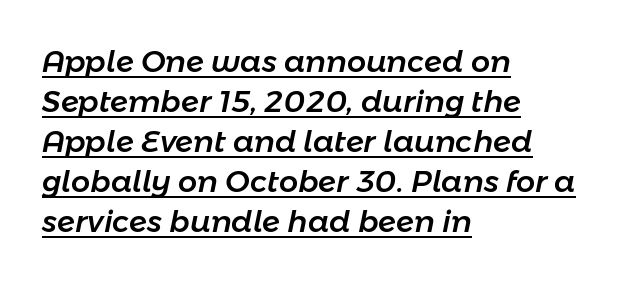
{"italic": "yes", "lean": "right", "slant_degrees": 11, "width": "normal", "stroke_contrast": "low", "x_height": "medium", "monospaced": "no", "underline": "yes", "align": "left", "line_spacing": "normal", "line_spacing_ratio": 1.33, "letter_spacing": "normal", "letter_spacing_em": 0.0, "glyph_px": 30}
